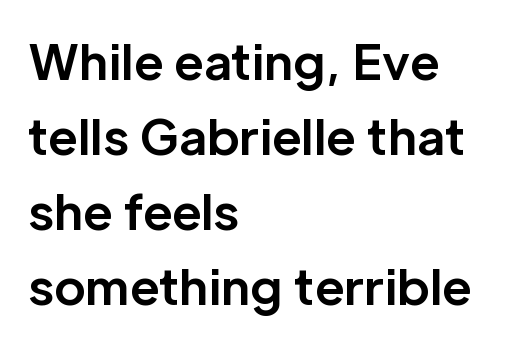
The image shows 48 px bold sans-serif type, upright; set left-aligned, normal line spacing (1.56x), normal letter spacing, not underlined; low stroke contrast and a medium x-height.
